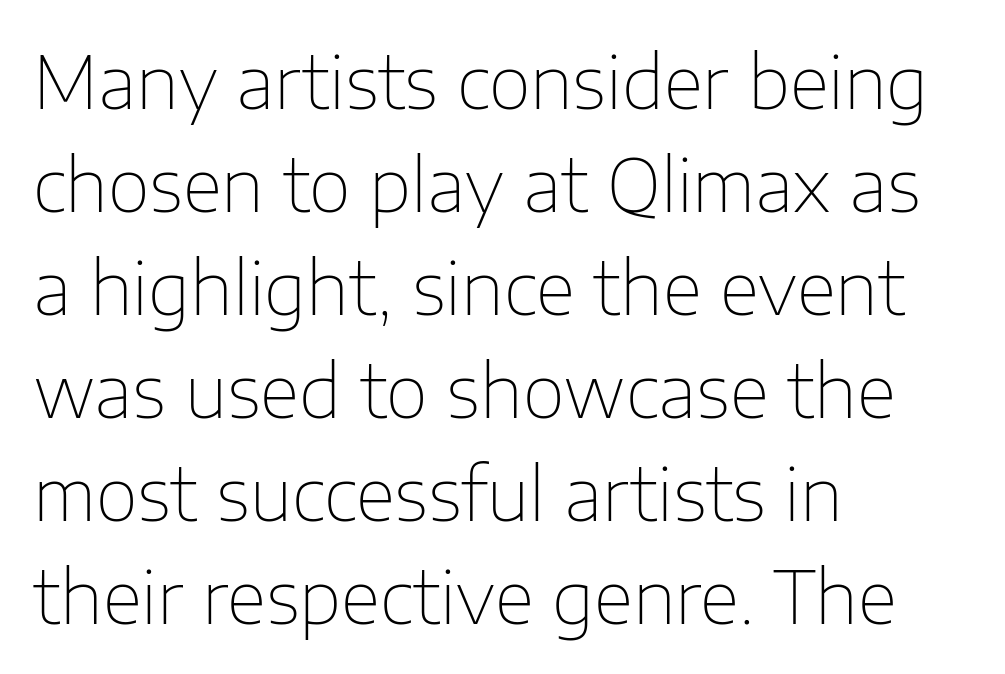
The image shows 73 px thin sans-serif type, upright; set left-aligned, normal line spacing (1.41x), normal letter spacing, not underlined; low stroke contrast and a medium x-height.
